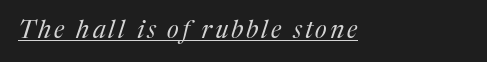
Heft: none added — not bold. Each line of the rendering has a horizontal stroke beneath the glyphs. It's the slanting kind of type.
